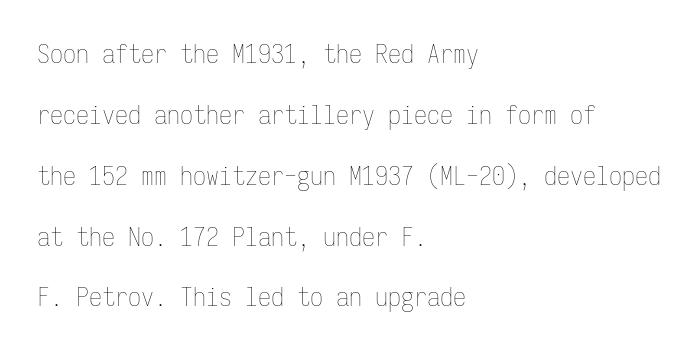
Q: Is the text bold? A: No.
Q: Is the text italic (slanted)? A: No, it is upright.
Q: Is the text underlined? A: No.
Q: How is the paragraph aligned? A: Left-aligned.
Q: Is the spacing between letters normal or unusually wide? A: Normal.
Q: Is the spacing between lines tight, normal or loose? A: Loose.
